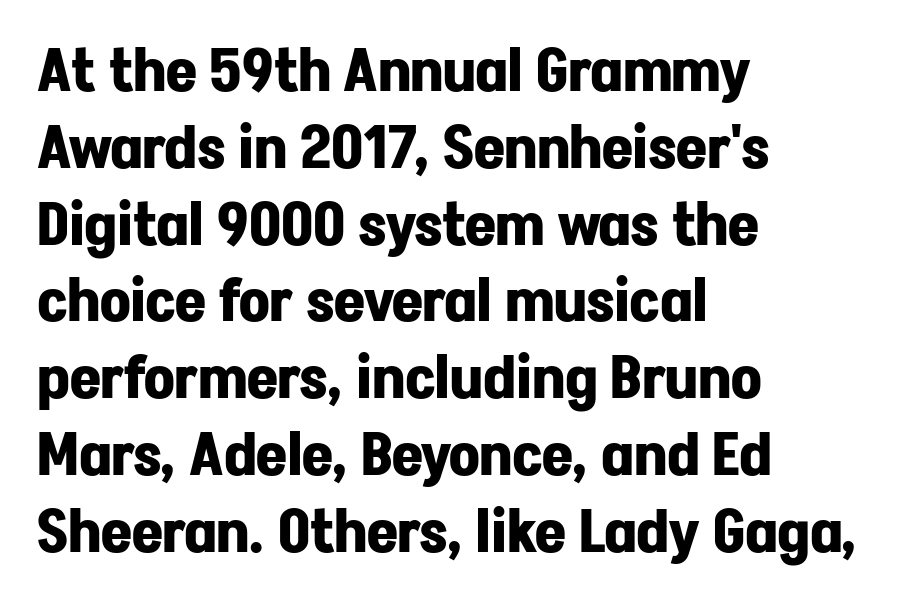
The string is rendered with underlining switched off. On the weight axis this lands at bold, roughly 700. Typographically, this falls in the sans-serif category. There is no visible air inserted between adjacent glyphs.
